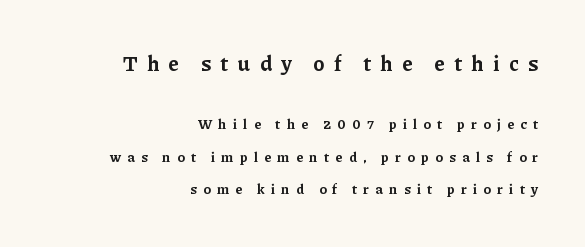
The image shows 21 px bold type, upright; set right-aligned, loose line spacing (2.34x), unusually wide letter spacing (+0.45 em), not underlined; the first (top) block is 1.5x larger.
